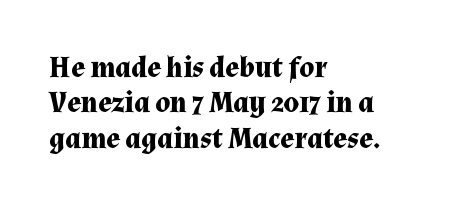
{"serif": "yes", "italic": "no", "bold": "yes", "weight": "bold", "width": "normal", "stroke_contrast": "medium", "x_height": "medium", "monospaced": "no", "underline": "no", "align": "left", "line_spacing_ratio": 1.22, "letter_spacing": "normal", "letter_spacing_em": 0.0, "glyph_px": 29}
